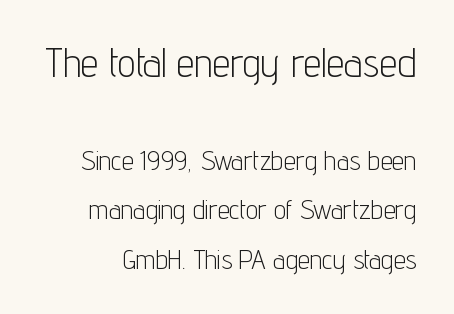
Q: Is the text bold? A: No.
Q: Is the text italic (slanted)? A: No, it is upright.
Q: Is the typeface a serif or a sans-serif typeface? A: Sans-serif.
Q: Is the text underlined? A: No.
Q: Is the spacing between letters normal or unusually wide? A: Normal.
Q: Which block of text is set in a larger size, the first (top) or the second (bottom)? A: The first (top) one.
Q: Width (condensed, normal, or wide)? A: Condensed.
Q: Stroke contrast? A: Low.
Q: x-height? A: Medium.
Q: Monospaced? A: No.
